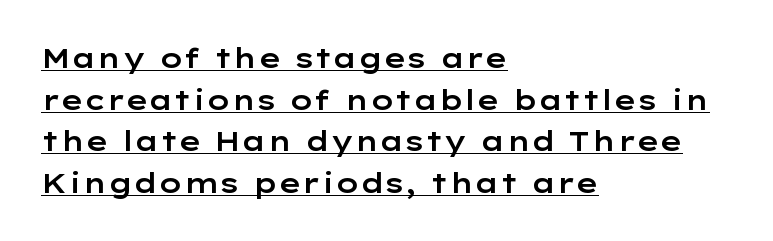
The image shows 27 px text type, upright; set left-aligned, normal line spacing (1.54x), normal letter spacing, underlined.
